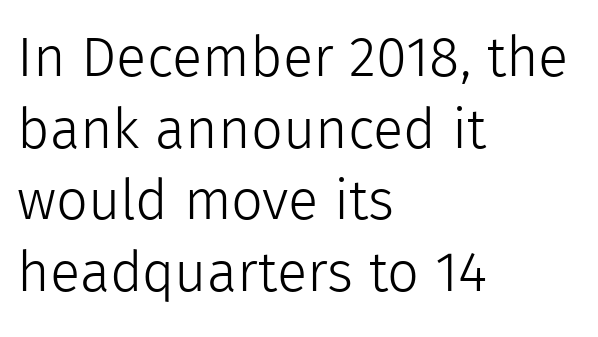
{"serif": "no", "italic": "no", "bold": "no", "weight": "light", "width": "normal", "x_height": "medium", "monospaced": "no", "underline": "no", "align": "left", "line_spacing": "normal", "line_spacing_ratio": 1.28, "letter_spacing": "normal", "letter_spacing_em": 0.0, "glyph_px": 56}
